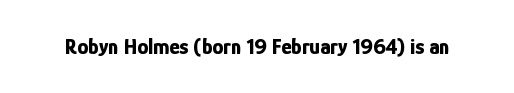
{"italic": "no", "bold": "yes", "underline": "no", "letter_spacing": "normal", "letter_spacing_em": 0.0, "glyph_px": 22}
